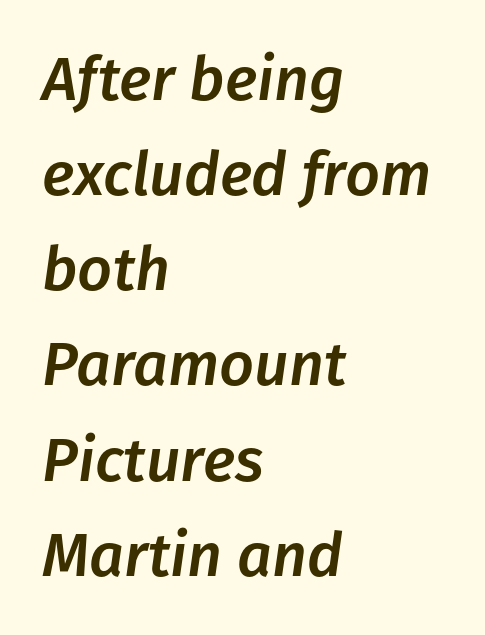
Q: Is the text italic (slanted)? A: Yes, it leans right by about 8 degrees.
Q: Is the text underlined? A: No.
Q: How is the paragraph aligned? A: Left-aligned.
Q: Is the spacing between letters normal or unusually wide? A: Normal.
Q: Is the spacing between lines tight, normal or loose? A: Normal.
Q: Width (condensed, normal, or wide)? A: Normal.
Q: Stroke contrast? A: Low.
Q: x-height? A: Medium.
Q: Monospaced? A: No.
